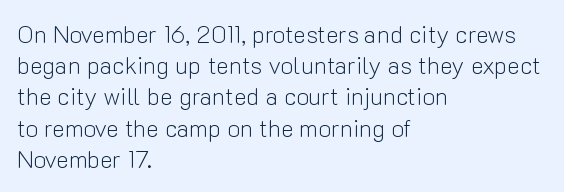
The ragged edge is on the right, which tells us the setting is flush left. The passage shown is not underscored anywhere. These lines were composed using upright roman letters. This sample uses plain, unmodified letter spacing. Reading down the column, the eye jumps a familiar distance to each next line.
